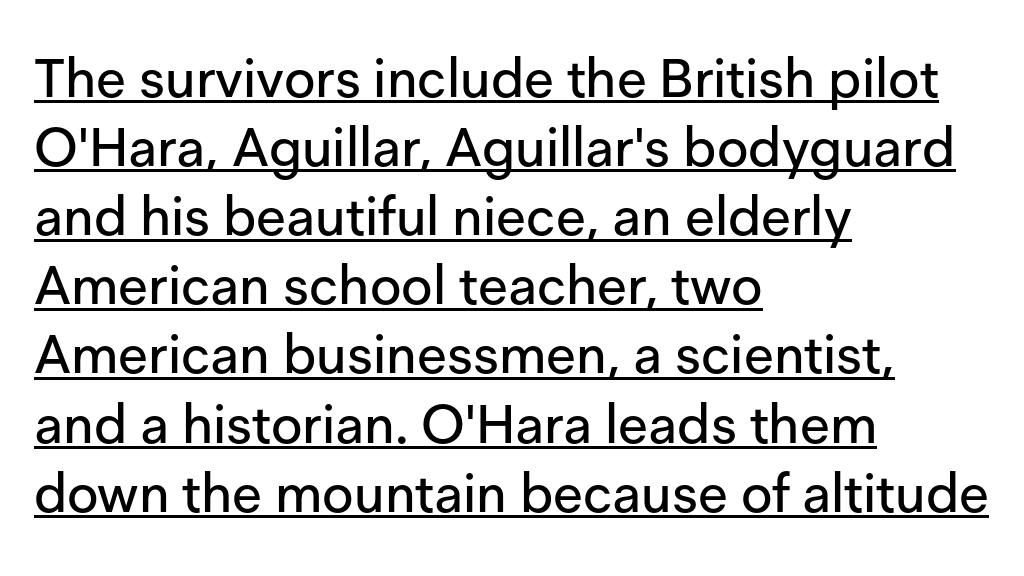
Nothing unusual about the tracking: characters are spaced as the font intends. This rendering features underlined lettering. The specimen reads as upright at a glance. The rows are spaced the way most documents space them. Grotesque or geometric, the face here clearly has no serifs.
